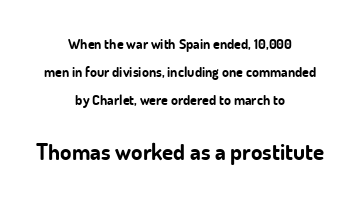
Q: Is the text bold? A: Yes.
Q: Is the text italic (slanted)? A: No, it is upright.
Q: Is the text underlined? A: No.
Q: How is the paragraph aligned? A: Centered.
Q: Is the spacing between letters normal or unusually wide? A: Normal.
Q: Is the spacing between lines tight, normal or loose? A: Loose.
Q: Which block of text is set in a larger size, the first (top) or the second (bottom)? A: The second (bottom) one.
